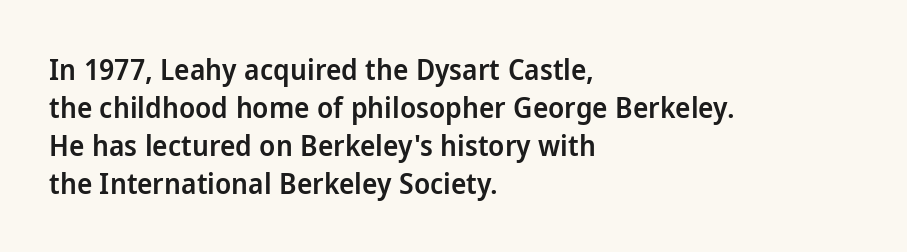
The image shows 29 px semibold sans-serif type, upright; set left-aligned, normal line spacing (1.31x), normal letter spacing, not underlined; low stroke contrast and a medium x-height.
